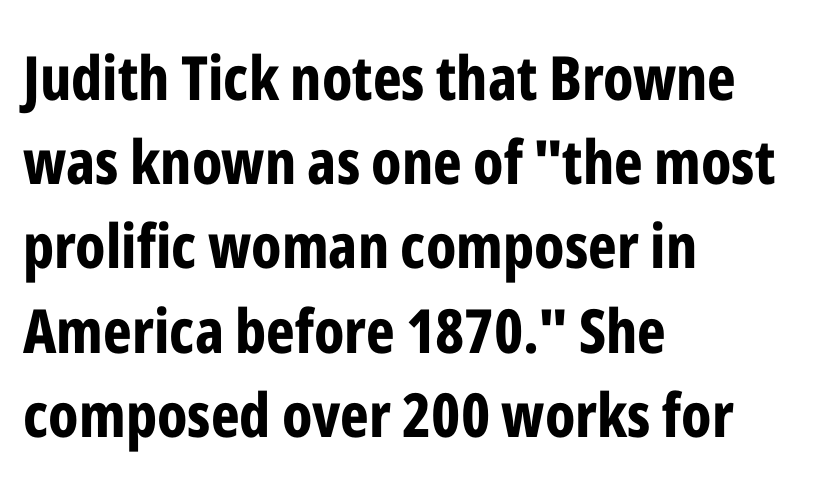
The setting favours the left margin, as ordinary paragraphs usually do. The lines sit at an ordinary, default distance from one another. What kind of face is this? One without serifs — a sans. Characters remain perfectly vertical along every line. Typesetter's note: full bold, strokes at maximum text heaviness.
